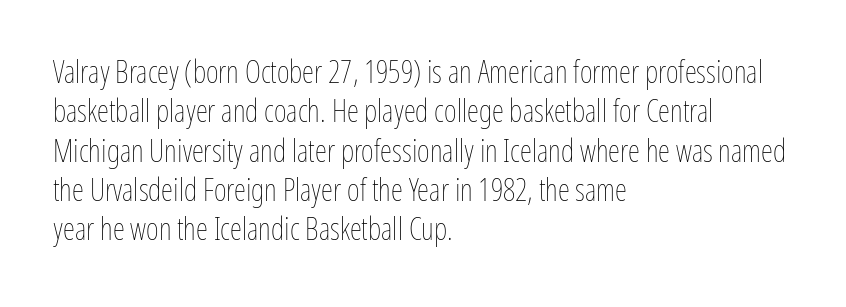
The image shows 31 px thin, condensed type, upright; set left-aligned, normal line spacing (1.27x), normal letter spacing, not underlined; low stroke contrast and a medium x-height.
